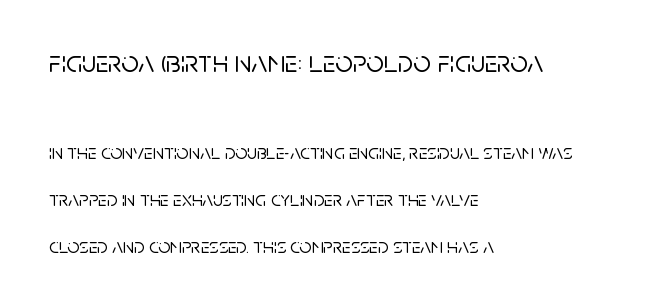
The image shows 31 px sans-serif type, upright; set left-aligned, loose line spacing (2.24x), normal letter spacing, not underlined; the first (top) block is 1.48x larger; low stroke contrast and a large x-height.
